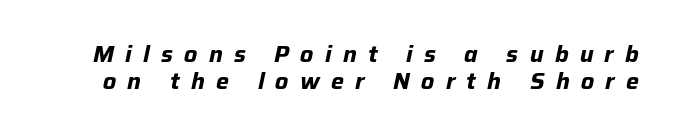
{"italic": "yes", "lean": "right", "slant_degrees": 12, "bold": "yes", "underline": "no", "line_spacing_ratio": 1.18, "letter_spacing": "wide", "letter_spacing_em": 0.49, "glyph_px": 23}
